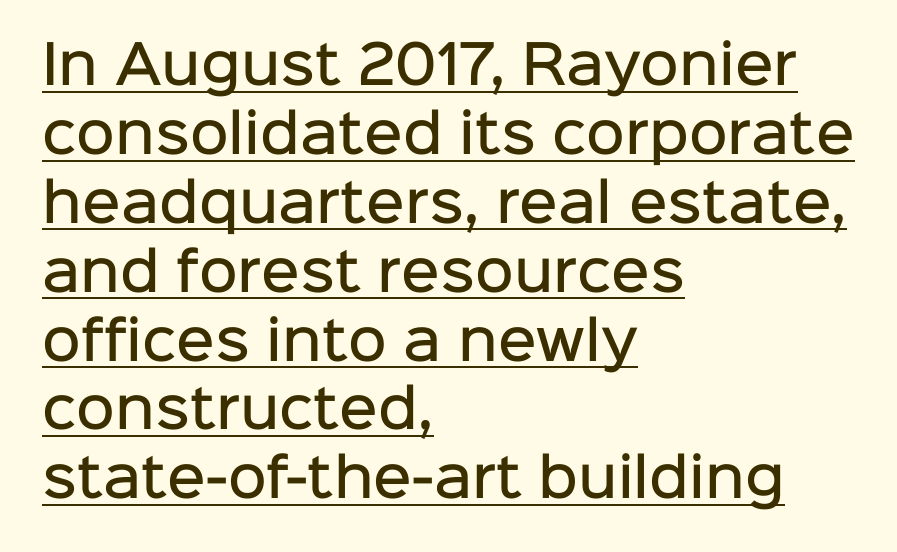
Q: Is the text bold? A: Semi-bold.
Q: Is the text italic (slanted)? A: No, it is upright.
Q: Is the typeface a serif or a sans-serif typeface? A: Sans-serif.
Q: Is the text underlined? A: Yes.
Q: How is the paragraph aligned? A: Left-aligned.
Q: Is the spacing between letters normal or unusually wide? A: Normal.
Q: Is the spacing between lines tight, normal or loose? A: Normal.
Q: Width (condensed, normal, or wide)? A: Normal.
Q: Stroke contrast? A: Low.
Q: x-height? A: Medium.
Q: Monospaced? A: No.
